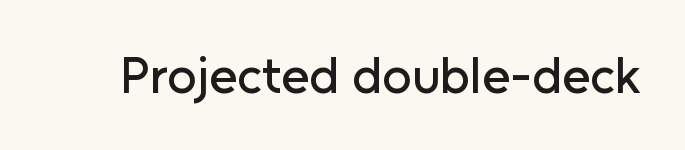
Spacing between characters is what you'd get straight out of the box. The glyphs are unaccompanied by any horizontal stroke below them. Upright lettering throughout. Observe the absence of serifs on each vertical stroke in this sample. Think of a printed novel: that variable character pitch is what you see here.
